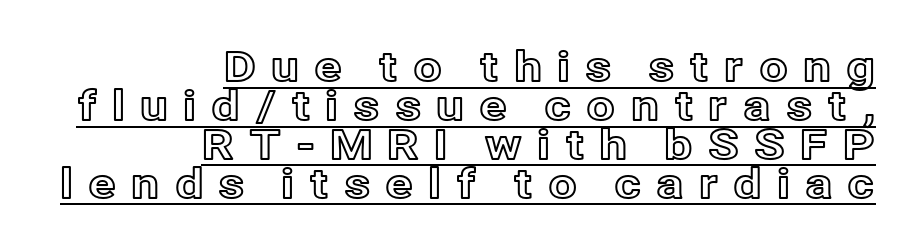
The specimen includes a rule beneath the text block's lines. Successive baselines arrive quickly, one right under another. This rendering uses right alignment, leaving the left contour irregular. The passage shown is typed in a proportional face where columns would drift. The type sits square on the baseline with zero lean.
